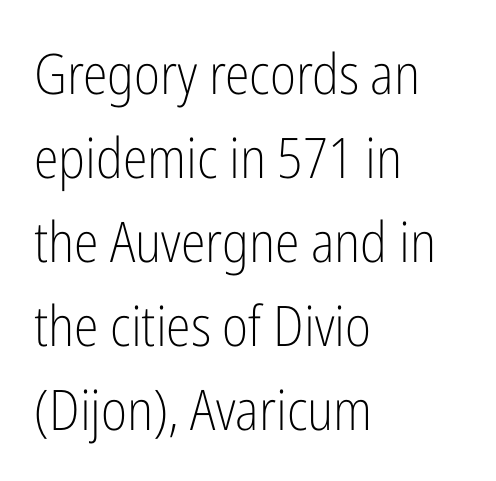
The block of text has a typical density, with ordinary space between rows. Descenders hang freely into open space. Notice how the passage keeps a crisp vertical edge on the left only. No extra tracking has been applied to these lines.
